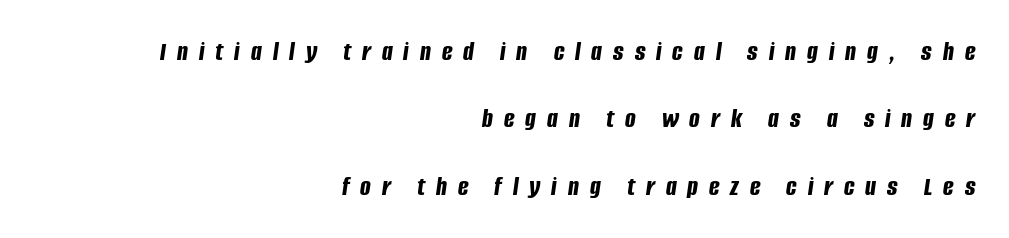
When letters slant like this, we call the style italic. Character widths vary here, with narrow letters taking less room than wide ones. Compared with typical body copy, the letter spacing here is much looser. As a designer I'd log this as weight 700, bold. Any mark beneath the type? The region is blank. The typesetter chose a ragged-left arrangement here.
